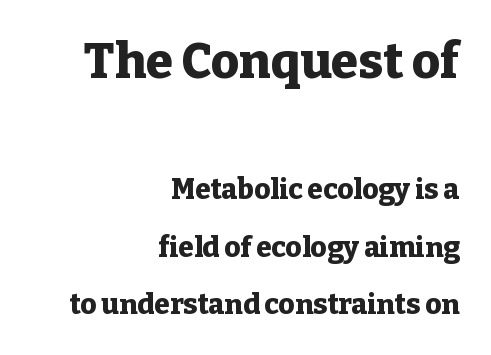
Q: Is the text bold? A: Yes.
Q: Is the text italic (slanted)? A: No, it is upright.
Q: Is the typeface a serif or a sans-serif typeface? A: Serif.
Q: Is the text underlined? A: No.
Q: How is the paragraph aligned? A: Right-aligned.
Q: Is the spacing between letters normal or unusually wide? A: Normal.
Q: Is the spacing between lines tight, normal or loose? A: Loose.
Q: Which block of text is set in a larger size, the first (top) or the second (bottom)? A: The first (top) one.
Q: Width (condensed, normal, or wide)? A: Normal.
Q: Stroke contrast? A: Low.
Q: x-height? A: Medium.
Q: Monospaced? A: No.
